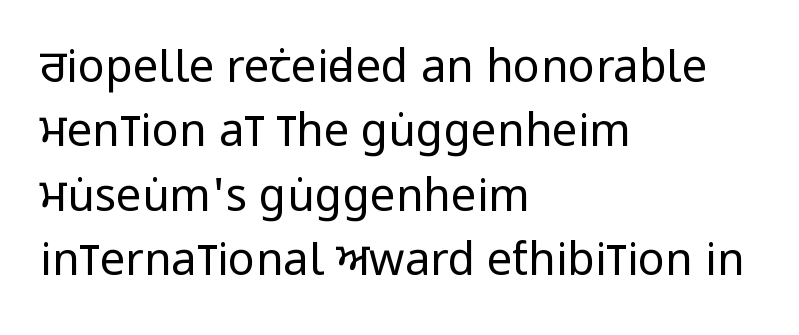
{"serif": "no", "italic": "no", "bold": "no", "weight": "regular", "width": "condensed", "stroke_contrast": "low", "x_height": "large", "monospaced": "no", "underline": "no", "align": "left", "line_spacing": "normal", "line_spacing_ratio": 1.43, "letter_spacing": "normal", "letter_spacing_em": 0.0, "glyph_px": 45}
